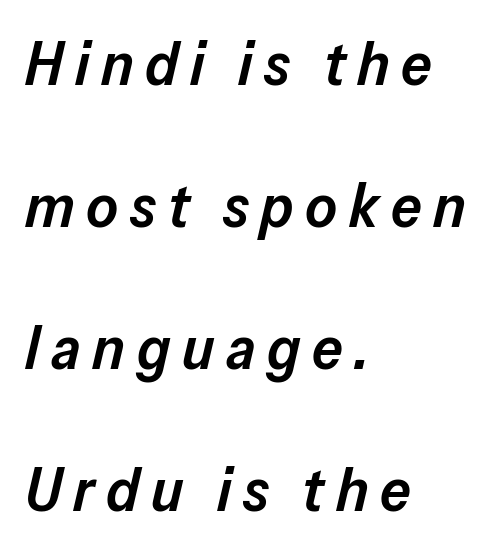
The block of text is sparse from top to bottom, with ample space between rows. Descenders are the only things crossing below the line. Weight: semibold (demi). An italicized treatment has been applied to the whole sample.
